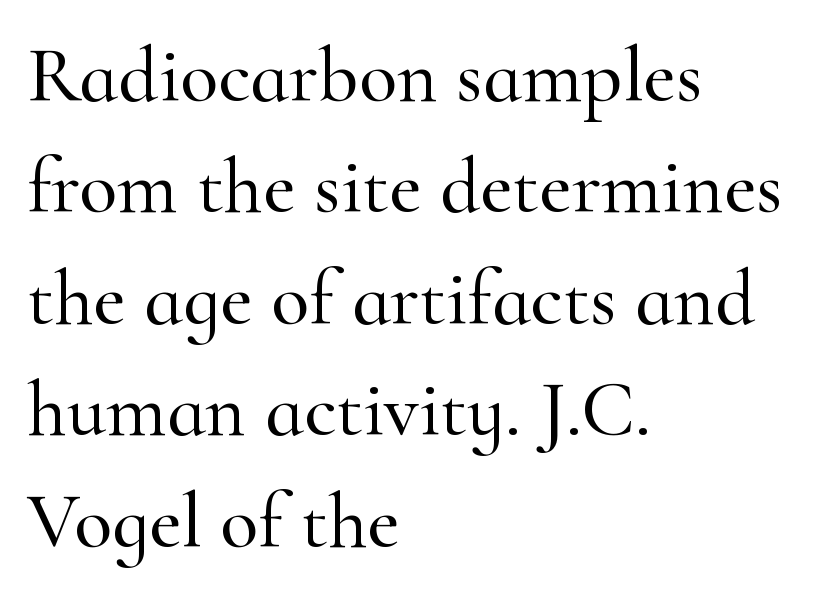
Q: Is the text italic (slanted)? A: No, it is upright.
Q: Is the typeface a serif or a sans-serif typeface? A: Serif.
Q: Is the text underlined? A: No.
Q: How is the paragraph aligned? A: Left-aligned.
Q: Is the spacing between letters normal or unusually wide? A: Normal.
Q: Is the spacing between lines tight, normal or loose? A: Normal.
Q: Width (condensed, normal, or wide)? A: Normal.
Q: Stroke contrast? A: High.
Q: x-height? A: Small.
Q: Monospaced? A: No.
